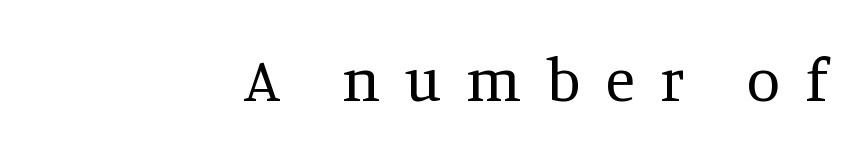
{"serif": "yes", "italic": "no", "bold": "no", "weight": "regular", "width": "normal", "stroke_contrast": "medium", "x_height": "large", "monospaced": "no", "underline": "no", "align": "right", "letter_spacing": "wide", "letter_spacing_em": 0.41, "glyph_px": 61}
